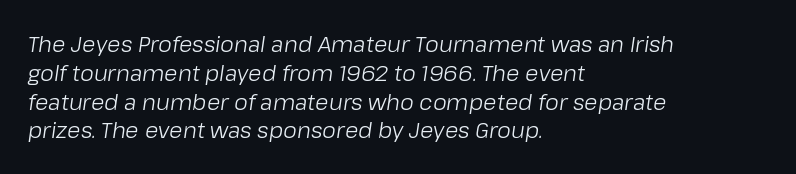
{"italic": "yes", "lean": "right", "slant_degrees": 8, "bold": "no", "underline": "no", "align": "left", "line_spacing": "normal", "line_spacing_ratio": 1.31, "letter_spacing": "normal", "letter_spacing_em": 0.0, "glyph_px": 22}
